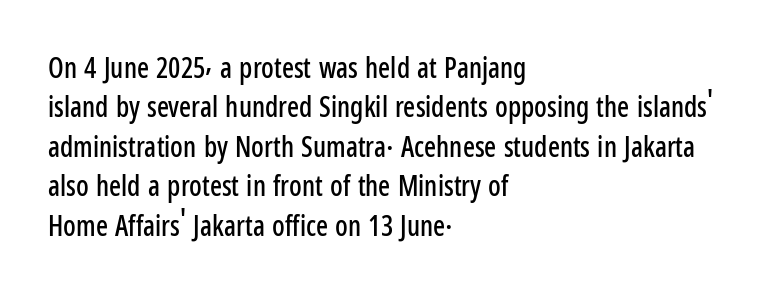
{"serif": "no", "italic": "no", "width": "condensed", "stroke_contrast": "low", "x_height": "medium", "monospaced": "no", "underline": "no", "align": "left", "line_spacing": "normal", "line_spacing_ratio": 1.41, "letter_spacing": "normal", "letter_spacing_em": 0.0, "glyph_px": 28}
